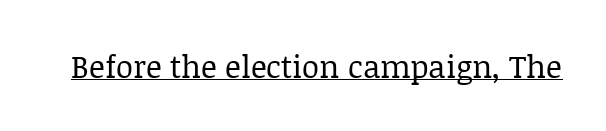
{"serif": "yes", "italic": "no", "bold": "no", "weight": "regular", "width": "normal", "stroke_contrast": "low", "x_height": "large", "monospaced": "no", "underline": "yes", "letter_spacing": "normal", "letter_spacing_em": 0.0, "glyph_px": 31}
